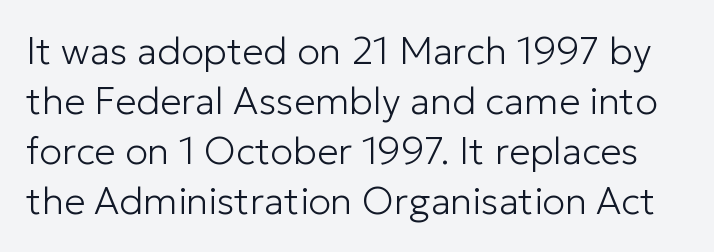
Q: Is the text bold? A: No.
Q: Is the text italic (slanted)? A: No, it is upright.
Q: Is the typeface a serif or a sans-serif typeface? A: Sans-serif.
Q: Is the text underlined? A: No.
Q: Is the spacing between letters normal or unusually wide? A: Normal.
Q: Is the spacing between lines tight, normal or loose? A: Normal.
Q: Width (condensed, normal, or wide)? A: Normal.
Q: Stroke contrast? A: Low.
Q: x-height? A: Medium.
Q: Monospaced? A: No.
